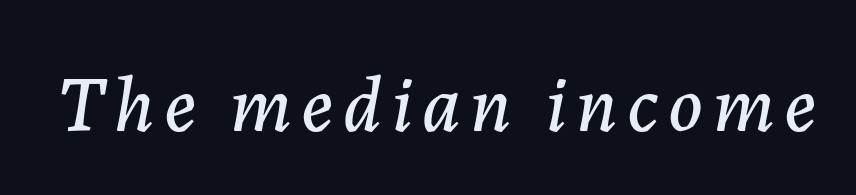
{"italic": "yes", "lean": "right", "slant_degrees": 7, "width": "normal", "stroke_contrast": "low", "x_height": "medium", "monospaced": "no", "underline": "no", "glyph_px": 79}
